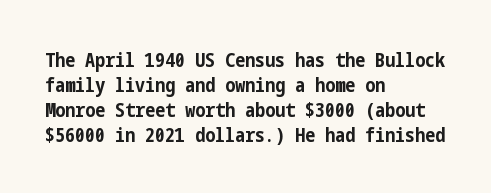
The image shows 20 px bold type, upright; set left-aligned, normal line spacing (1.25x), normal letter spacing, not underlined.
